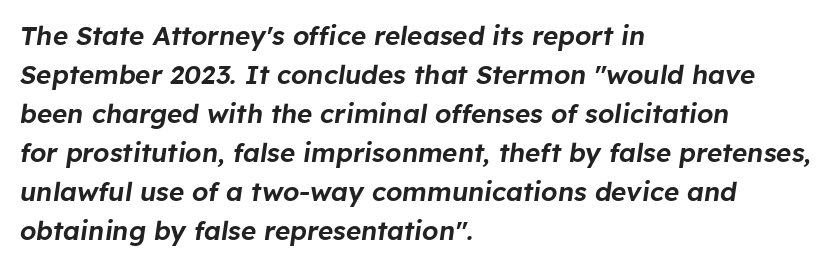
Q: Is the text italic (slanted)? A: Yes, it leans right by about 8 degrees.
Q: Is the text underlined? A: No.
Q: How is the paragraph aligned? A: Left-aligned.
Q: Is the spacing between letters normal or unusually wide? A: Normal.
Q: Is the spacing between lines tight, normal or loose? A: Normal.
